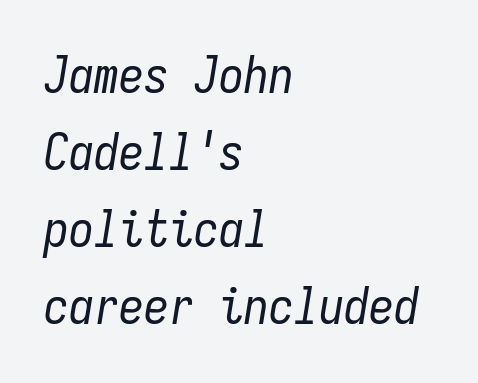
Monospaced: the letters line up in strict vertical columns. Visually the block forms a straight wall on the left and a jagged coastline on the right. Looking at the ascenders, they clearly lean. Evenly set lines give the paragraph a standard silhouette.
